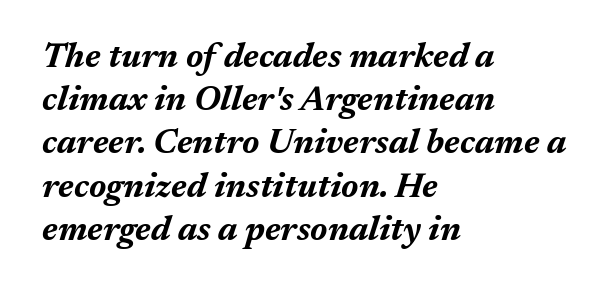
{"italic": "yes", "lean": "right", "slant_degrees": 17, "bold": "yes", "weight": "bold", "width": "normal", "stroke_contrast": "medium", "x_height": "medium", "monospaced": "no", "underline": "no", "align": "left", "line_spacing": "normal", "line_spacing_ratio": 1.27, "letter_spacing": "normal", "letter_spacing_em": 0.0, "glyph_px": 34}
